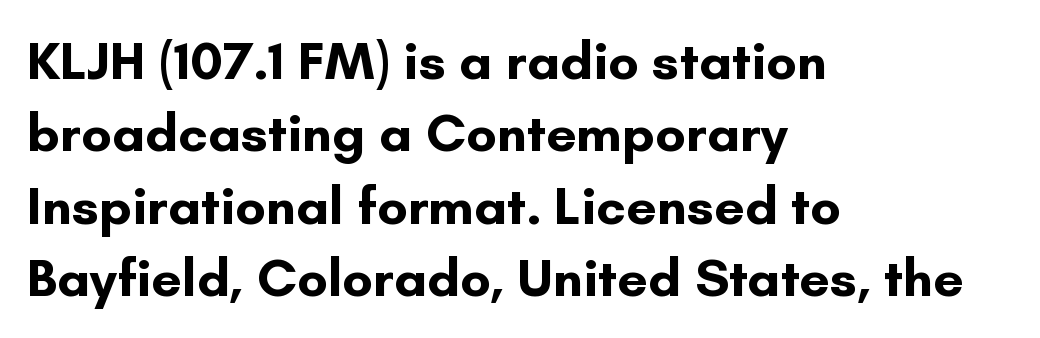
The image shows 54 px bold sans-serif type, upright; set left-aligned, normal line spacing (1.34x), normal letter spacing, not underlined; low stroke contrast and a small x-height.
